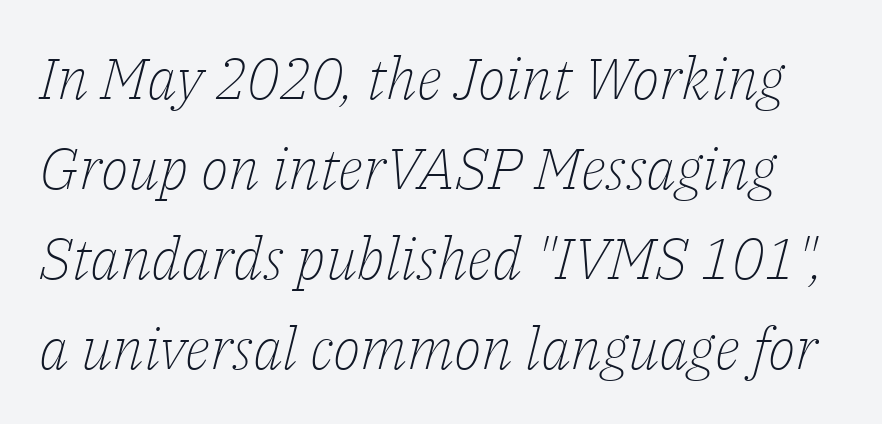
{"serif": "yes", "italic": "yes", "lean": "right", "slant_degrees": 14, "bold": "no", "weight": "light", "width": "normal", "stroke_contrast": "low", "x_height": "medium", "monospaced": "no", "underline": "no", "line_spacing": "normal", "line_spacing_ratio": 1.55, "letter_spacing": "normal", "letter_spacing_em": 0.0, "glyph_px": 58}
